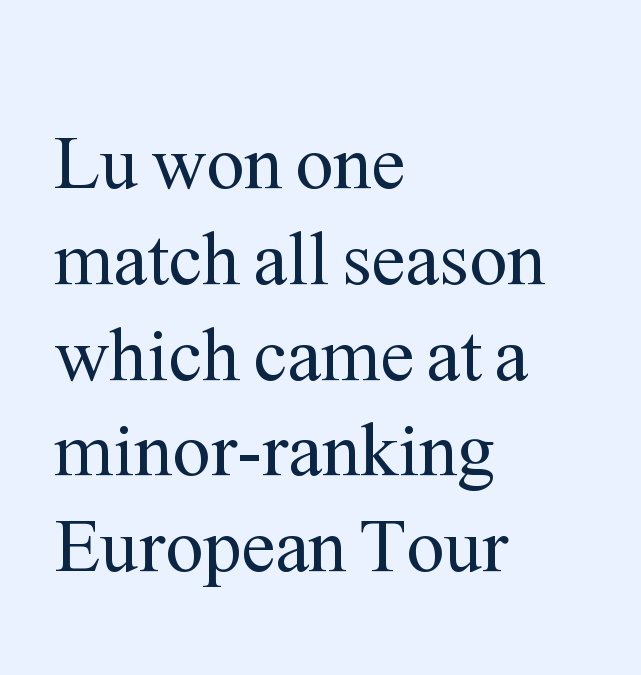
The tracking reads as untouched default to a designer's eye. Stem width sits at or under what a default text font uses. Regarding leading, the lines here are spaced in the standard way. In terms of letterform style, serifs are clearly present.
